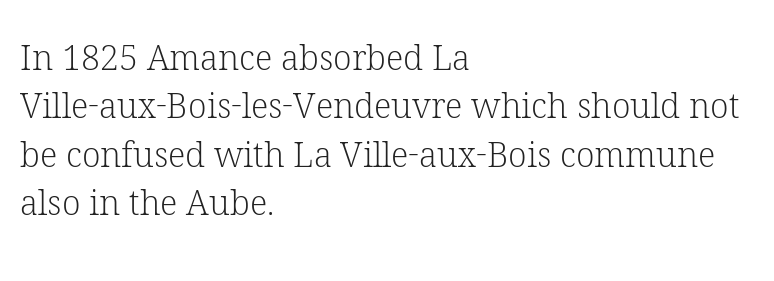
Q: Is the text bold? A: No.
Q: Is the text italic (slanted)? A: No, it is upright.
Q: Is the typeface a serif or a sans-serif typeface? A: Serif.
Q: Is the text underlined? A: No.
Q: How is the paragraph aligned? A: Left-aligned.
Q: Is the spacing between letters normal or unusually wide? A: Normal.
Q: Is the spacing between lines tight, normal or loose? A: Normal.
Q: Width (condensed, normal, or wide)? A: Normal.
Q: Stroke contrast? A: Low.
Q: x-height? A: Medium.
Q: Monospaced? A: No.
